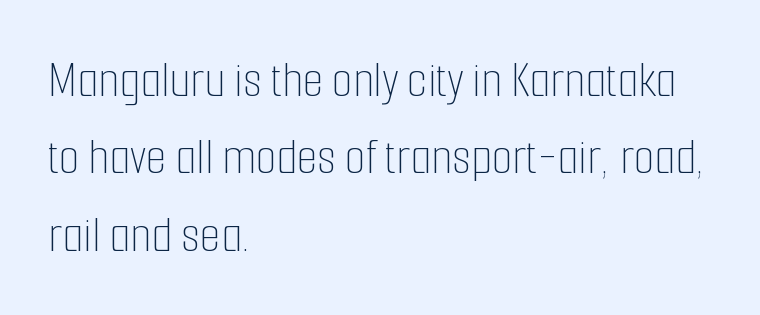
The image shows 53 px thin, condensed type, upright; set left-aligned, normal line spacing (1.46x), normal letter spacing, not underlined; low stroke contrast and a medium x-height.
